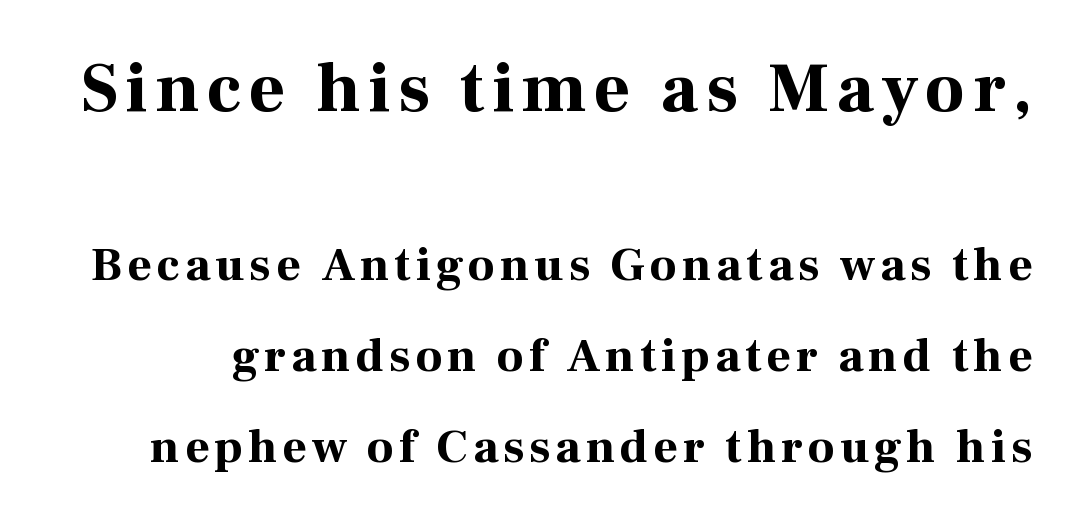
{"serif": "yes", "italic": "no", "bold": "yes", "weight": "bold", "width": "normal", "stroke_contrast": "high", "x_height": "medium", "monospaced": "no", "underline": "no", "line_spacing": "loose", "line_spacing_ratio": 1.93, "larger_block": "first", "size_ratio": 1.49, "glyph_px": 70}
